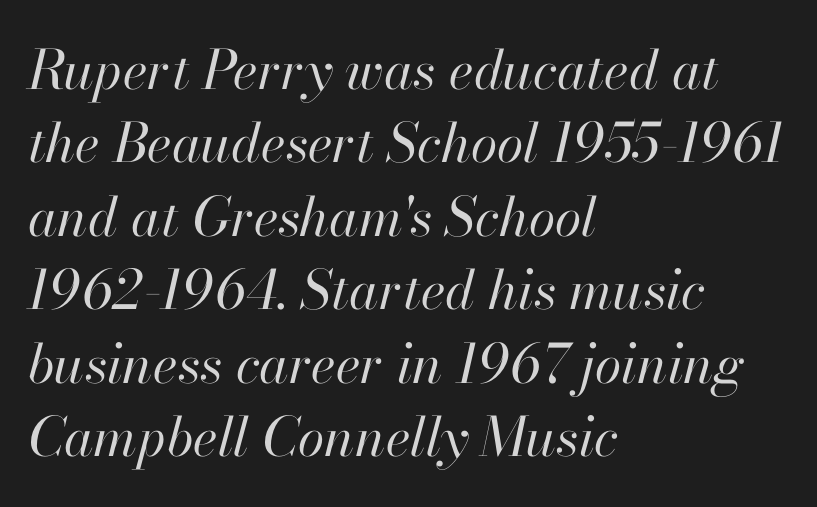
The image shows 54 px regular-weight type, italic (leaning right); set left-aligned, normal line spacing (1.36x), normal letter spacing, not underlined; high stroke contrast and a small x-height.
